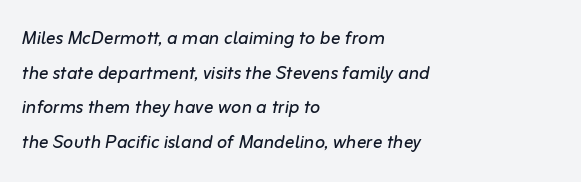
The image shows 24 px text type, italic (leaning right); set left-aligned, normal line spacing (1.44x), normal letter spacing, not underlined.
